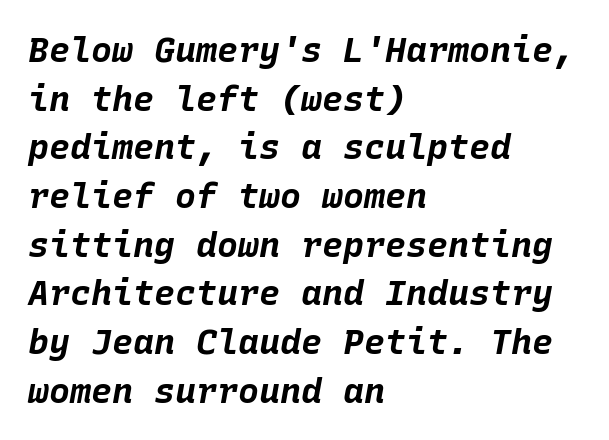
The image shows 35 px bold type, italic (leaning right), monospaced; set left-aligned, normal line spacing (1.39x), normal letter spacing, not underlined; low stroke contrast and a large x-height.
